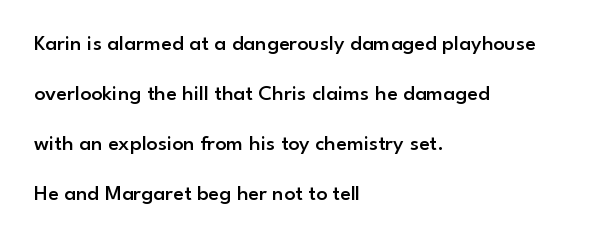
{"italic": "no", "bold": "semi", "underline": "no", "align": "left", "line_spacing": "loose", "line_spacing_ratio": 2.27, "letter_spacing": "normal", "letter_spacing_em": 0.0, "glyph_px": 22}
